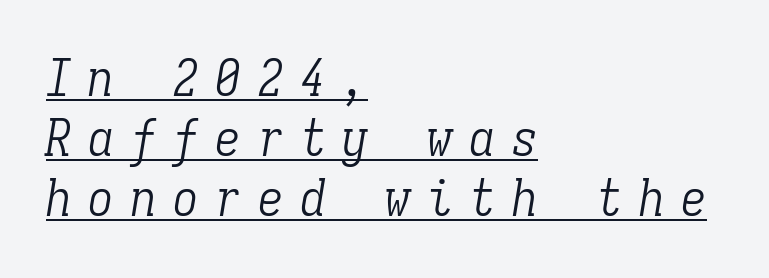
The image shows 51 px light, condensed serif type, italic (leaning right), monospaced; set left-aligned, line spacing 1.18x, unusually wide letter spacing (+0.33 em), underlined; low stroke contrast and a medium x-height.
